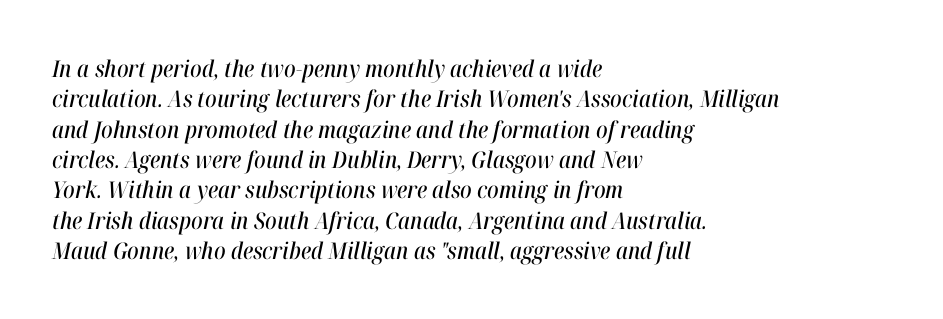
Q: Is the text italic (slanted)? A: Yes, it leans right by about 12 degrees.
Q: Is the text underlined? A: No.
Q: How is the paragraph aligned? A: Left-aligned.
Q: Is the spacing between letters normal or unusually wide? A: Normal.
Q: Is the spacing between lines tight, normal or loose? A: Normal.
